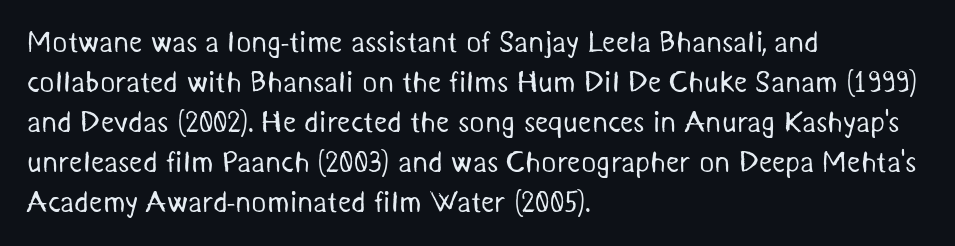
{"serif": "no", "bold": "no", "weight": "regular", "width": "normal", "stroke_contrast": "medium", "x_height": "medium", "monospaced": "no", "underline": "no", "align": "left", "line_spacing": "normal", "line_spacing_ratio": 1.38, "letter_spacing": "normal", "letter_spacing_em": 0.0, "glyph_px": 29}
